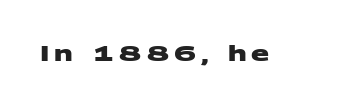
{"bold": "yes", "underline": "no", "letter_spacing": "wide", "letter_spacing_em": 0.24, "glyph_px": 21}
